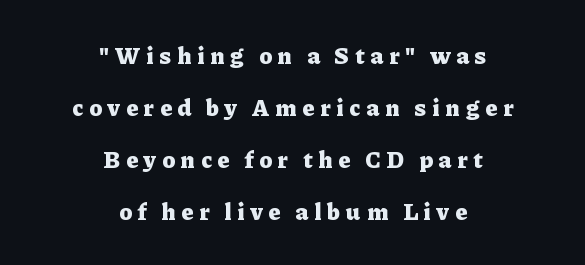
Q: Is the text bold? A: Yes.
Q: Is the text italic (slanted)? A: No, it is upright.
Q: Is the text underlined? A: No.
Q: How is the paragraph aligned? A: Centered.
Q: Is the spacing between letters normal or unusually wide? A: Unusually wide.
Q: Is the spacing between lines tight, normal or loose? A: Loose.
